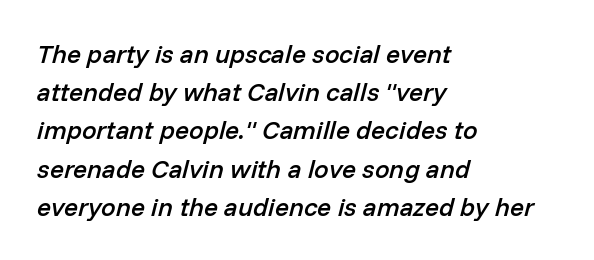
The image shows 26 px text type, italic (leaning right); set left-aligned, normal line spacing (1.47x), normal letter spacing, not underlined.
